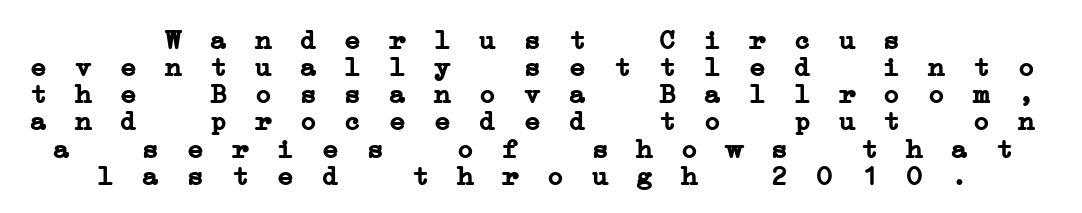
{"serif": "yes", "bold": "yes", "weight": "semibold", "width": "wide", "stroke_contrast": "low", "x_height": "medium", "monospaced": "yes", "underline": "no", "align": "center", "line_spacing": "tight", "line_spacing_ratio": 0.97, "letter_spacing": "wide", "letter_spacing_em": 0.4, "glyph_px": 28}
